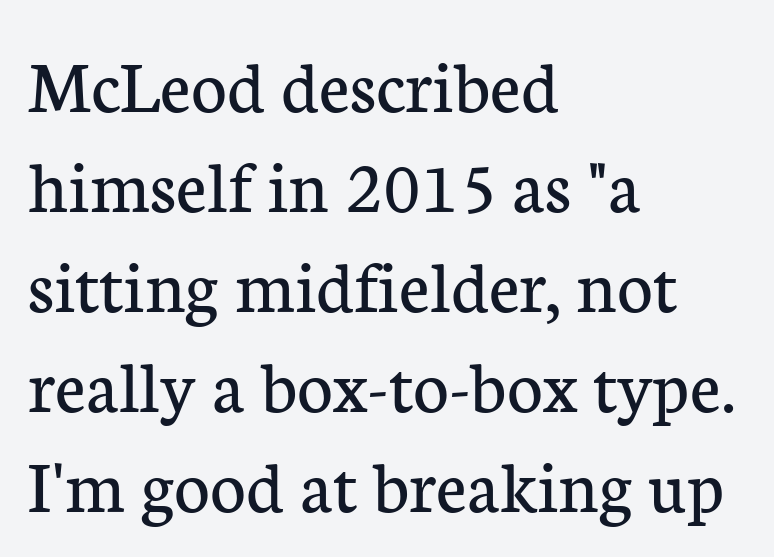
Casual observation: everything's shoved over to the left. The typeface chosen for these lines features serifs. The words here are not underlined. Looks like regular typesetting: each glyph gets only the width it needs.
